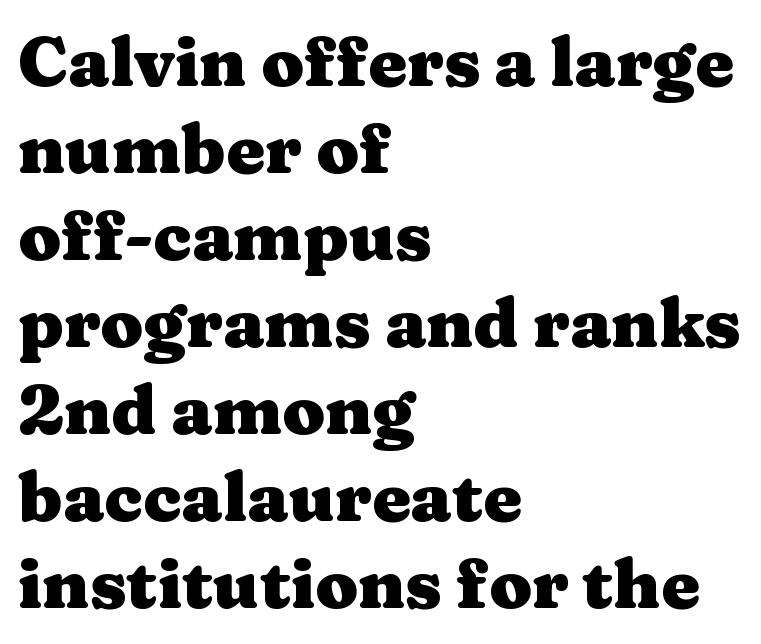
Q: Is the text bold? A: Yes.
Q: Is the text italic (slanted)? A: No, it is upright.
Q: Is the typeface a serif or a sans-serif typeface? A: Serif.
Q: Is the text underlined? A: No.
Q: How is the paragraph aligned? A: Left-aligned.
Q: Is the spacing between letters normal or unusually wide? A: Normal.
Q: Is the spacing between lines tight, normal or loose? A: Normal.
Q: Width (condensed, normal, or wide)? A: Wide.
Q: Stroke contrast? A: Medium.
Q: x-height? A: Medium.
Q: Monospaced? A: No.
